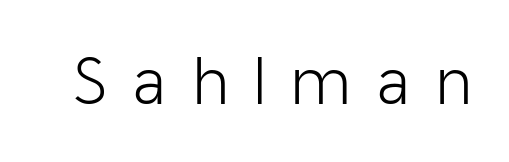
Q: Is the text bold? A: No.
Q: Is the text italic (slanted)? A: No, it is upright.
Q: Is the typeface a serif or a sans-serif typeface? A: Sans-serif.
Q: Is the text underlined? A: No.
Q: Is the spacing between letters normal or unusually wide? A: Unusually wide.
Q: Width (condensed, normal, or wide)? A: Normal.
Q: Stroke contrast? A: Low.
Q: x-height? A: Medium.
Q: Monospaced? A: No.
